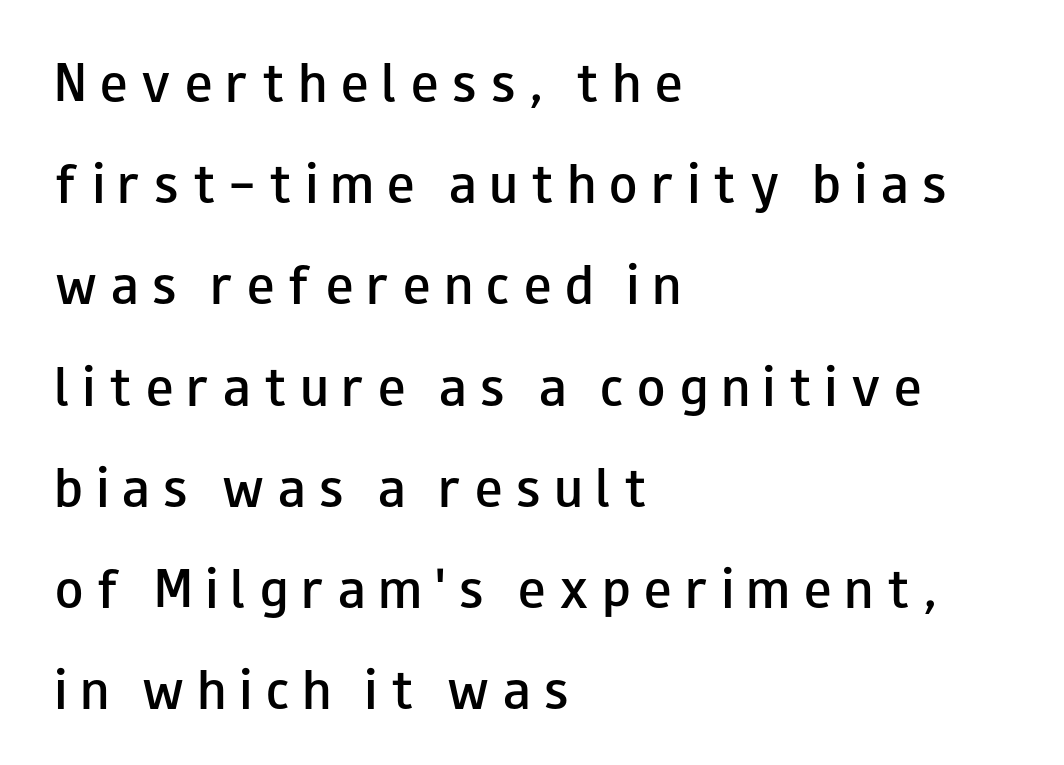
These lines are rendered in a variable-pitch font. Vertical spacing — loose. A classic flush-left, rag-right setting is used for this passage. Lines of text with bare space underneath.
